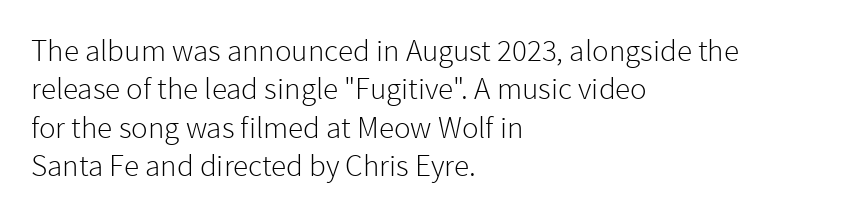
{"serif": "no", "italic": "no", "bold": "no", "weight": "light", "width": "normal", "stroke_contrast": "low", "x_height": "medium", "monospaced": "no", "underline": "no", "align": "left", "line_spacing_ratio": 1.24, "letter_spacing": "normal", "letter_spacing_em": 0.0, "glyph_px": 31}
